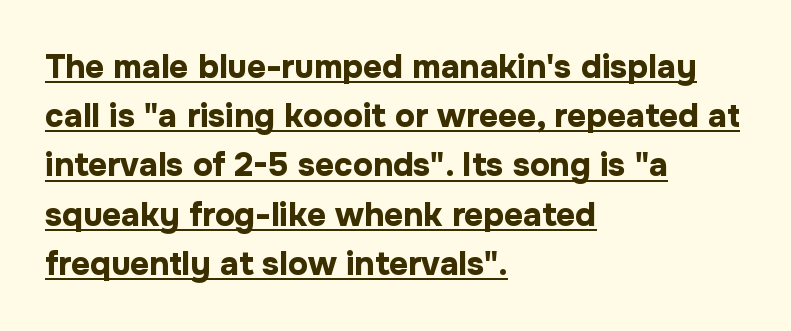
Q: Is the text bold? A: Yes.
Q: Is the text italic (slanted)? A: No, it is upright.
Q: Is the typeface a serif or a sans-serif typeface? A: Sans-serif.
Q: Is the text underlined? A: Yes.
Q: How is the paragraph aligned? A: Left-aligned.
Q: Is the spacing between letters normal or unusually wide? A: Normal.
Q: Is the spacing between lines tight, normal or loose? A: Normal.
Q: Width (condensed, normal, or wide)? A: Normal.
Q: Stroke contrast? A: Low.
Q: x-height? A: Medium.
Q: Monospaced? A: No.
